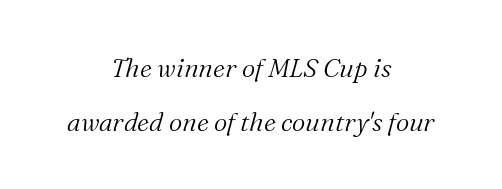
The image shows 26 px text type, italic (leaning right); set centered, loose line spacing (2.06x), normal letter spacing, not underlined.
